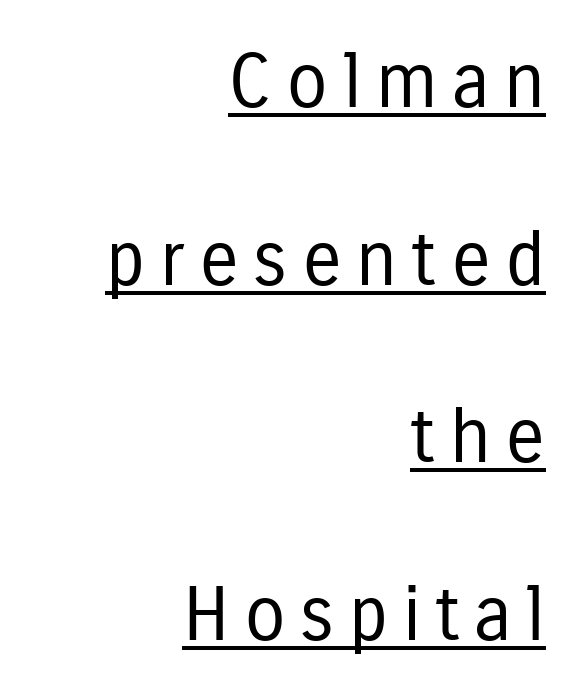
Underline: present. Posture: vertical. The face used here is proportionally spaced, like ordinary book or web type. Letters have the restrained weight of plain body copy at most. Look at the bottom of the vertical strokes: they stop flat, with no serifs. Is there much room between lines? Yes — plenty of vertical air separates them.
